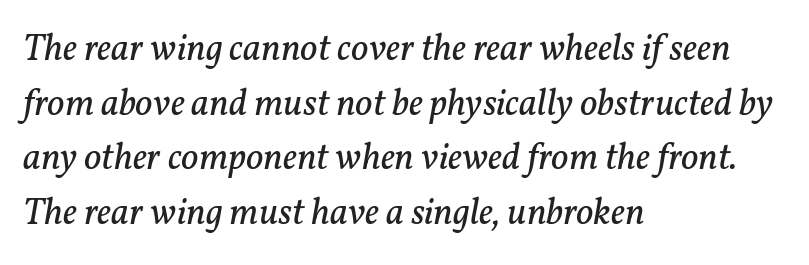
{"serif": "yes", "italic": "yes", "lean": "right", "slant_degrees": 11, "bold": "no", "weight": "regular", "width": "normal", "stroke_contrast": "low", "x_height": "medium", "monospaced": "no", "underline": "no", "align": "left", "line_spacing": "normal", "line_spacing_ratio": 1.44, "letter_spacing": "normal", "letter_spacing_em": 0.0, "glyph_px": 38}
